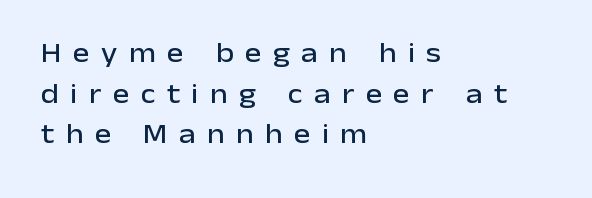
The image shows 28 px sans-serif type, upright; set left-aligned, normal line spacing (1.45x), unusually wide letter spacing (+0.41 em), not underlined; low stroke contrast and a medium x-height.
